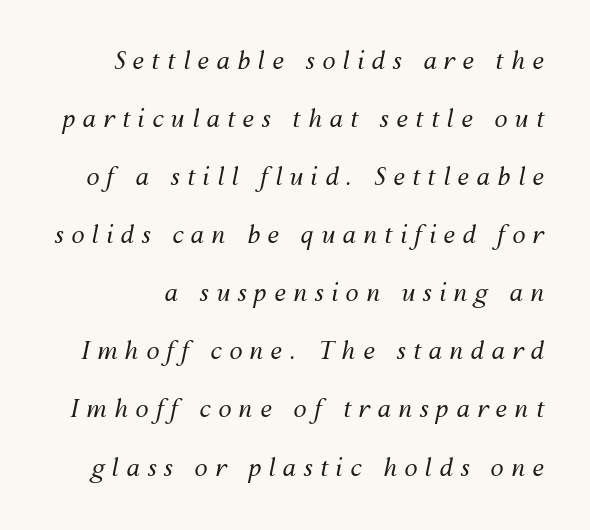
The image shows 24 px text type, italic (leaning right); set loose line spacing (2.42x), unusually wide letter spacing (+0.3 em), not underlined.
